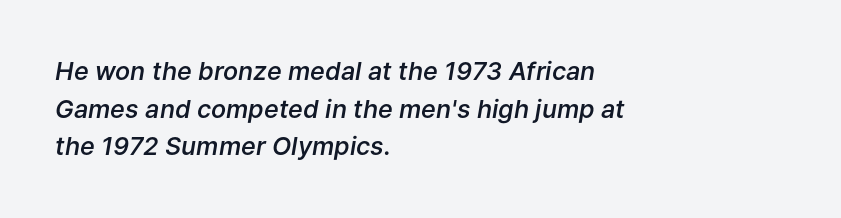
Q: Is the text bold? A: Semi-bold.
Q: Is the text italic (slanted)? A: Yes, it leans right by about 9 degrees.
Q: Is the text underlined? A: No.
Q: How is the paragraph aligned? A: Left-aligned.
Q: Is the spacing between letters normal or unusually wide? A: Normal.
Q: Is the spacing between lines tight, normal or loose? A: Normal.
